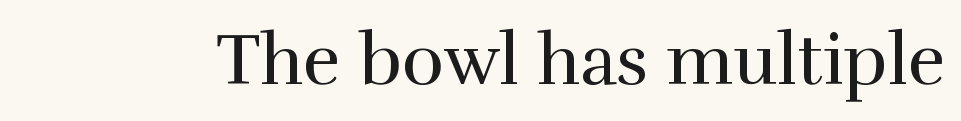
The image shows 71 px regular-weight serif type, upright; set normal letter spacing, not underlined; a medium x-height.
